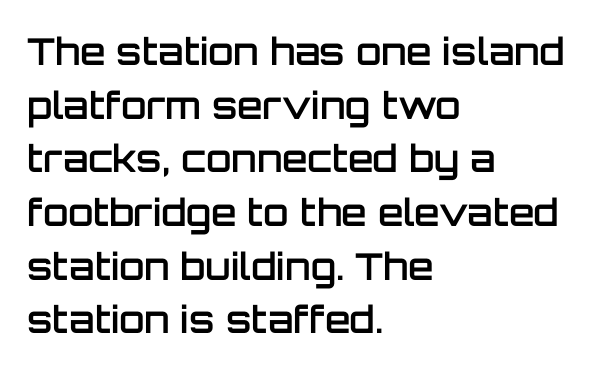
{"serif": "no", "italic": "no", "bold": "semi", "weight": "semibold", "width": "normal", "stroke_contrast": "low", "x_height": "large", "monospaced": "no", "underline": "no", "align": "left", "line_spacing": "normal", "line_spacing_ratio": 1.45, "letter_spacing": "normal", "letter_spacing_em": 0.0, "glyph_px": 37}
